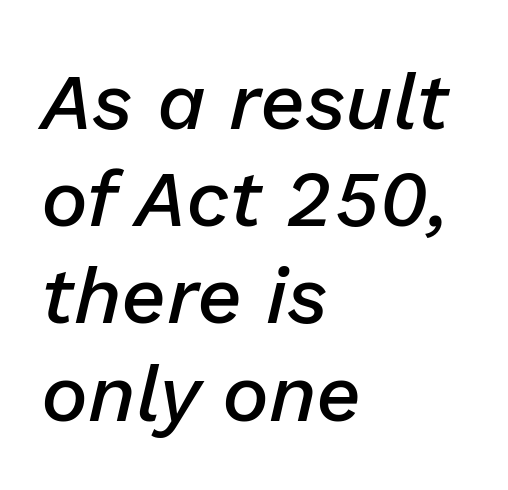
An italicized treatment has been applied to the whole sample. The letterforms sit shoulder to shoulder at normal distance. These lines carry some extra weight — a demibold, not a full bold. The foot of each line stays bare and open.
